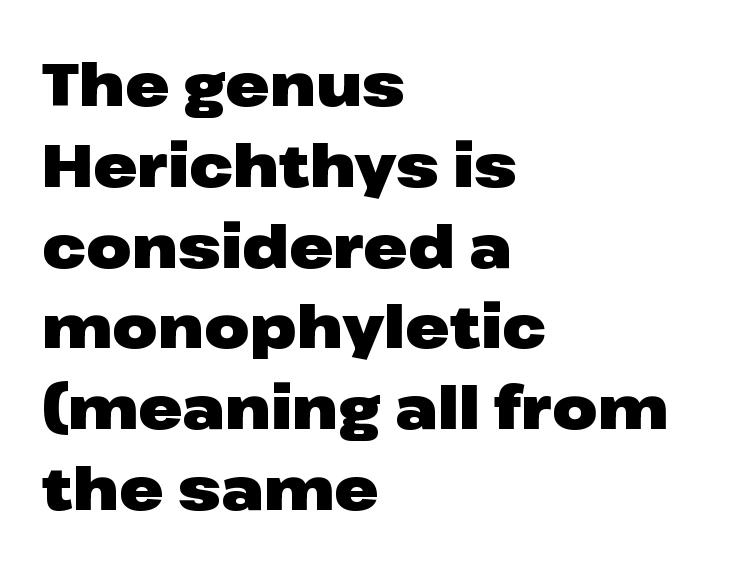
{"serif": "no", "italic": "no", "bold": "yes", "weight": "heavy", "width": "wide", "stroke_contrast": "low", "x_height": "medium", "monospaced": "no", "underline": "no", "align": "left", "line_spacing": "normal", "line_spacing_ratio": 1.37, "letter_spacing": "normal", "letter_spacing_em": 0.0, "glyph_px": 59}
